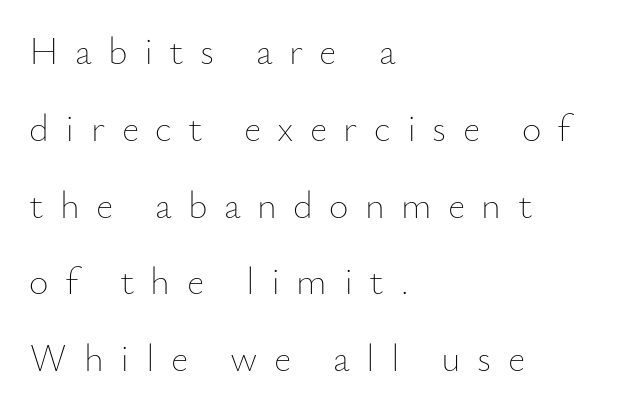
Q: Is the text bold? A: No.
Q: Is the text italic (slanted)? A: No, it is upright.
Q: Is the text underlined? A: No.
Q: How is the paragraph aligned? A: Left-aligned.
Q: Is the spacing between letters normal or unusually wide? A: Unusually wide.
Q: Is the spacing between lines tight, normal or loose? A: Loose.
Q: Width (condensed, normal, or wide)? A: Normal.
Q: Stroke contrast? A: Low.
Q: x-height? A: Small.
Q: Monospaced? A: No.
